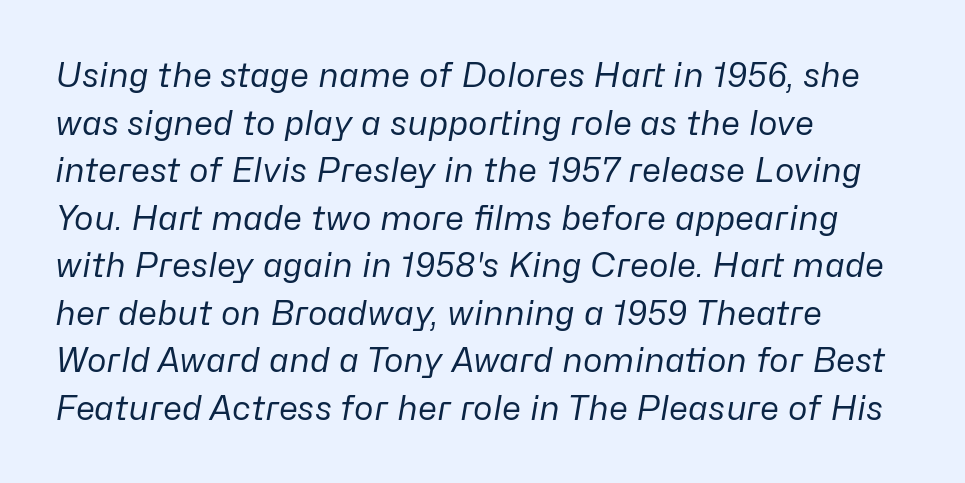
Rule under the text: the space is simply empty. The ragged edge is on the right, which tells us the setting is flush left. The letterforms sit at book weight or below. Interline gaps are of average width in this sample. Is the letter spacing exaggerated? No — it looks like the ordinary default. This sample has the flowing, uneven cadence of proportional lettering.
